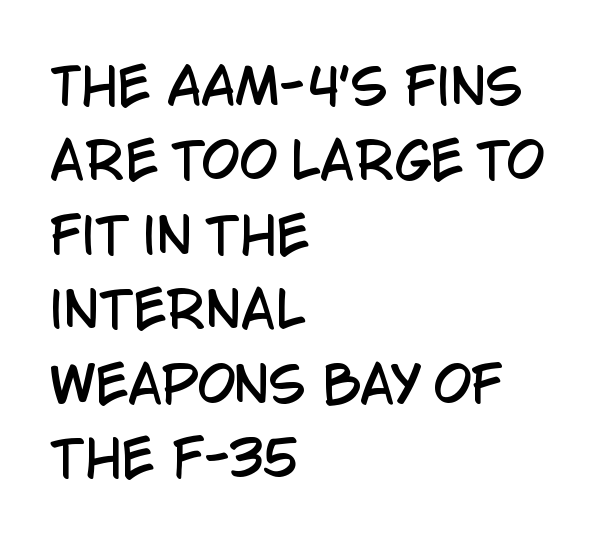
{"serif": "no", "italic": "no", "width": "condensed", "stroke_contrast": "low", "x_height": "large", "monospaced": "no", "underline": "no", "align": "left", "line_spacing": "normal", "line_spacing_ratio": 1.52, "letter_spacing": "normal", "letter_spacing_em": 0.0, "glyph_px": 49}
